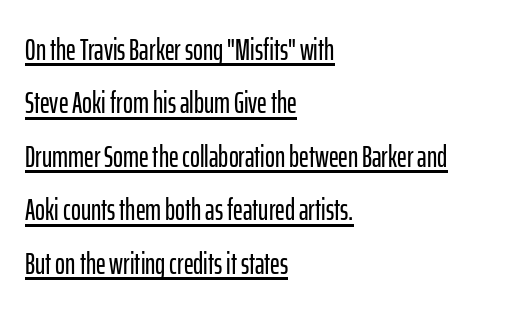
{"serif": "no", "italic": "no", "width": "condensed", "stroke_contrast": "low", "x_height": "medium", "monospaced": "no", "underline": "yes", "align": "left", "line_spacing_ratio": 1.78, "letter_spacing": "normal", "letter_spacing_em": 0.0, "glyph_px": 30}
